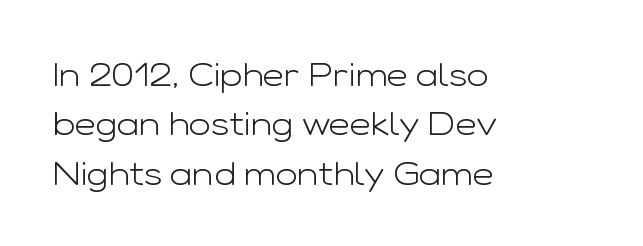
Q: Is the text bold? A: No.
Q: Is the text italic (slanted)? A: No, it is upright.
Q: Is the typeface a serif or a sans-serif typeface? A: Sans-serif.
Q: Is the text underlined? A: No.
Q: How is the paragraph aligned? A: Left-aligned.
Q: Is the spacing between letters normal or unusually wide? A: Normal.
Q: Is the spacing between lines tight, normal or loose? A: Normal.
Q: Width (condensed, normal, or wide)? A: Wide.
Q: Stroke contrast? A: Low.
Q: x-height? A: Medium.
Q: Monospaced? A: No.
